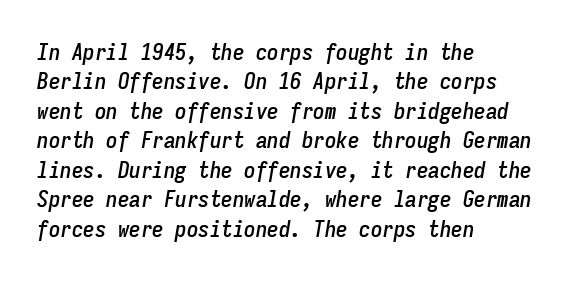
Q: Is the text italic (slanted)? A: Yes, it leans right by about 9 degrees.
Q: Is the text underlined? A: No.
Q: How is the paragraph aligned? A: Left-aligned.
Q: Is the spacing between letters normal or unusually wide? A: Normal.
Q: Is the spacing between lines tight, normal or loose? A: Normal.
